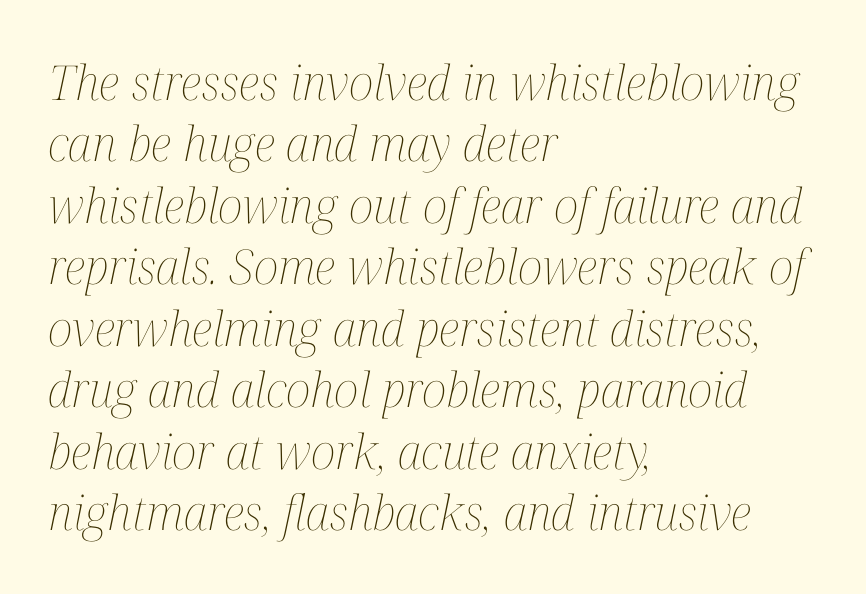
Q: Is the text bold? A: No.
Q: Is the text italic (slanted)? A: Yes, it leans right by about 12 degrees.
Q: Is the text underlined? A: No.
Q: How is the paragraph aligned? A: Left-aligned.
Q: Is the spacing between letters normal or unusually wide? A: Normal.
Q: Is the spacing between lines tight, normal or loose? A: Normal.
Q: Width (condensed, normal, or wide)? A: Condensed.
Q: Stroke contrast? A: Medium.
Q: x-height? A: Medium.
Q: Monospaced? A: No.
